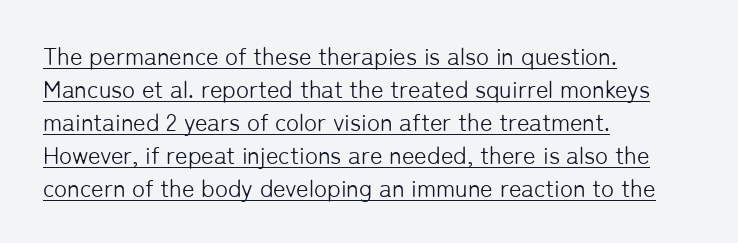
Q: Is the text bold? A: No.
Q: Is the text italic (slanted)? A: No, it is upright.
Q: Is the text underlined? A: Yes.
Q: How is the paragraph aligned? A: Left-aligned.
Q: Is the spacing between letters normal or unusually wide? A: Normal.
Q: Is the spacing between lines tight, normal or loose? A: Normal.
